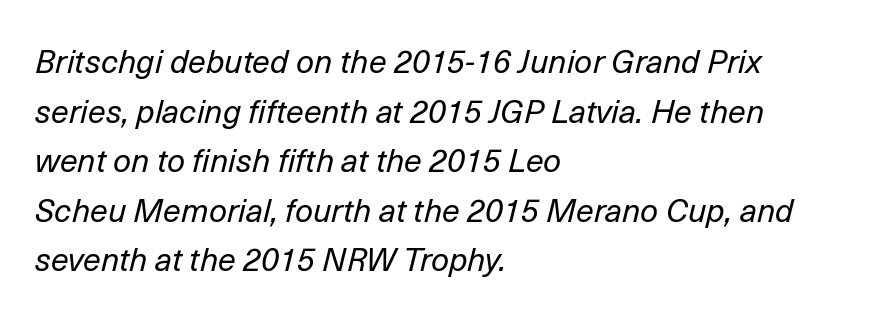
The image shows 32 px regular-weight type, italic (leaning right); set left-aligned, normal line spacing (1.55x), normal letter spacing, not underlined; low stroke contrast and a medium x-height.
